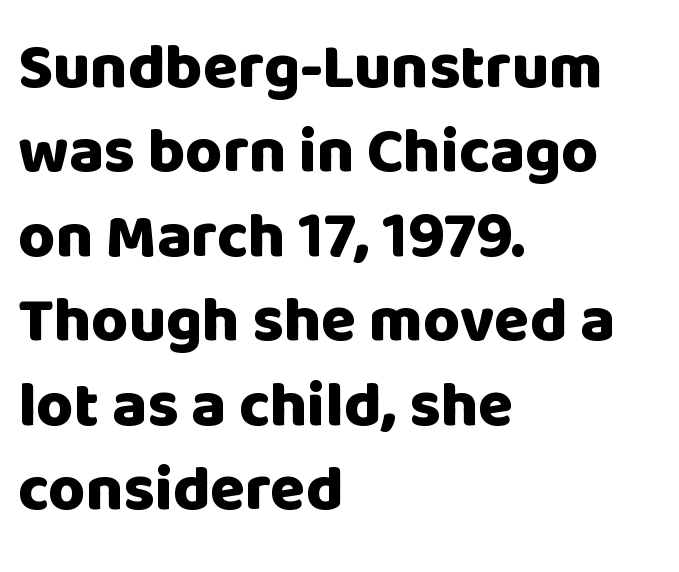
I'd call this a sans setting — the letters go barefoot. This sample has the flowing, uneven cadence of proportional lettering. Horizontal alignment here is leftward, the default for most running prose. Reading down the column, the eye jumps a familiar distance to each next line.
